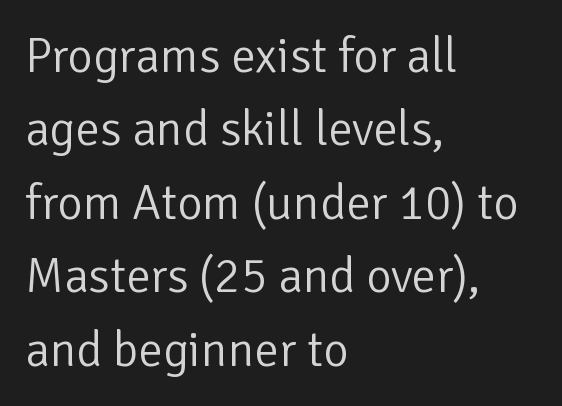
The image shows 49 px light sans-serif type, upright; set left-aligned, normal line spacing (1.5x), normal letter spacing, not underlined; low stroke contrast and a medium x-height.
